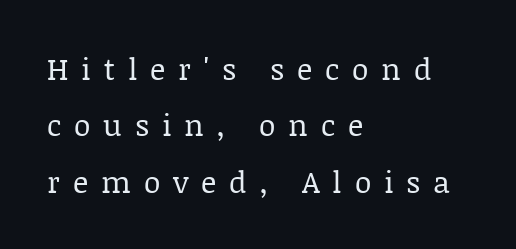
Q: Is the text bold? A: No.
Q: Is the text italic (slanted)? A: No, it is upright.
Q: Is the typeface a serif or a sans-serif typeface? A: Serif.
Q: Is the text underlined? A: No.
Q: How is the paragraph aligned? A: Left-aligned.
Q: Is the spacing between letters normal or unusually wide? A: Unusually wide.
Q: Width (condensed, normal, or wide)? A: Normal.
Q: Stroke contrast? A: Low.
Q: x-height? A: Large.
Q: Monospaced? A: No.
